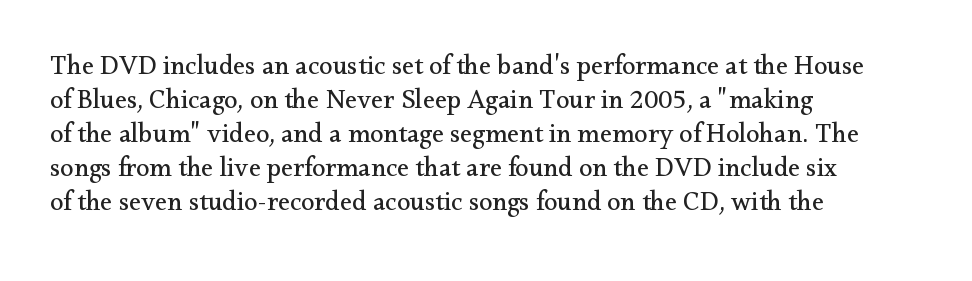
The image shows 27 px text type, upright; set left-aligned, normal line spacing (1.26x), normal letter spacing, not underlined.
